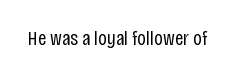
The passage shown is not underscored anywhere. The font's upright variant was chosen for this text. Stems here are at most as thick as an everyday book face. Observe the ordinary spacing: letters are neighbours, not strangers.
